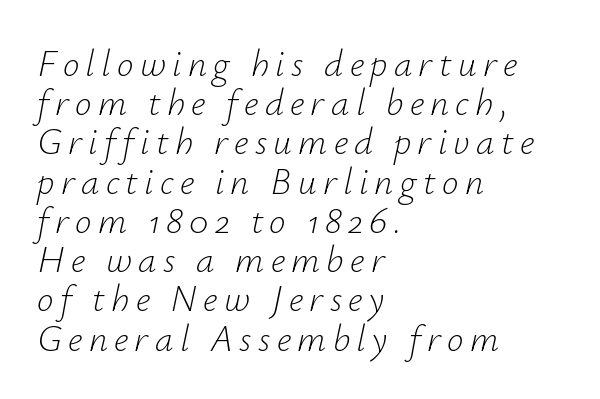
The image shows 37 px light type, italic (leaning right); set left-aligned, tight line spacing (1.06x), not underlined; low stroke contrast and a small x-height.
